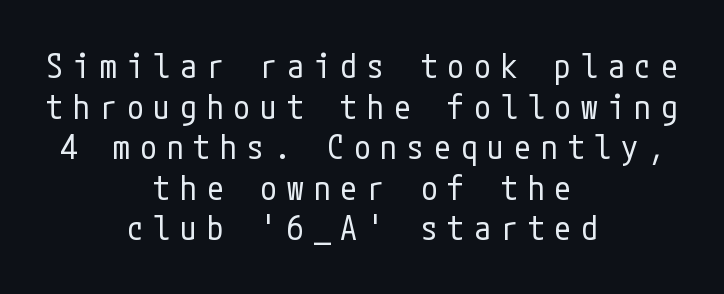
The image shows 33 px regular-weight, condensed sans-serif type, upright; set centered, line spacing 1.23x, unusually wide letter spacing (+0.31 em), not underlined; low stroke contrast and a medium x-height.
